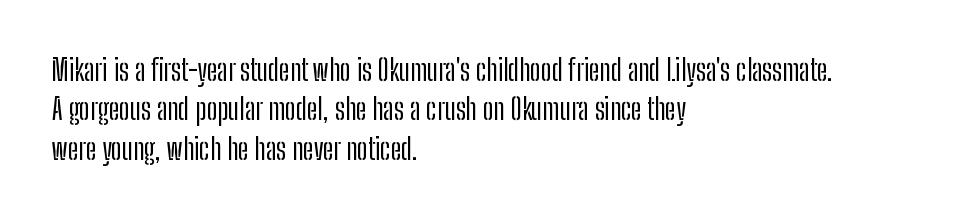
Q: Is the text italic (slanted)? A: No, it is upright.
Q: Is the typeface a serif or a sans-serif typeface? A: Sans-serif.
Q: Is the text underlined? A: No.
Q: How is the paragraph aligned? A: Left-aligned.
Q: Is the spacing between letters normal or unusually wide? A: Normal.
Q: Is the spacing between lines tight, normal or loose? A: Normal.
Q: Width (condensed, normal, or wide)? A: Condensed.
Q: Stroke contrast? A: Low.
Q: x-height? A: Medium.
Q: Monospaced? A: No.
